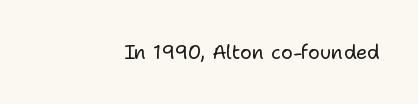
Layout note: lines flush right. Any mark beneath the type? The region is blank. Heaviness? Minimal to ordinary, like unemphasized prose. This is the regular roman posture of the typeface. What stands out about the letter spacing? Nothing — it is the standard amount.
